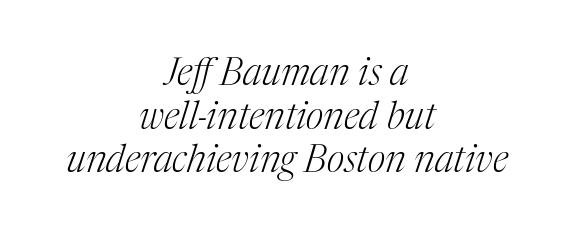
The image shows 38 px light serif type, italic (leaning right); set centered, tight line spacing (1.15x), normal letter spacing, not underlined; medium stroke contrast and a medium x-height.
